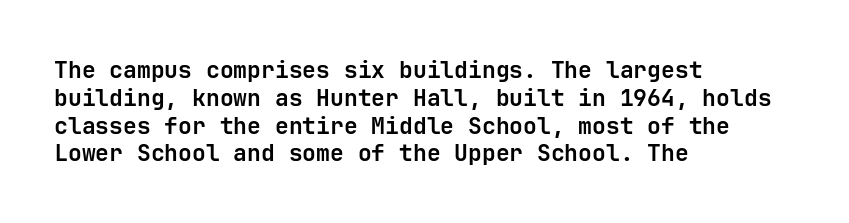
{"italic": "no", "bold": "yes", "underline": "no", "align": "left", "line_spacing_ratio": 1.21, "letter_spacing": "normal", "letter_spacing_em": 0.0, "glyph_px": 23}
